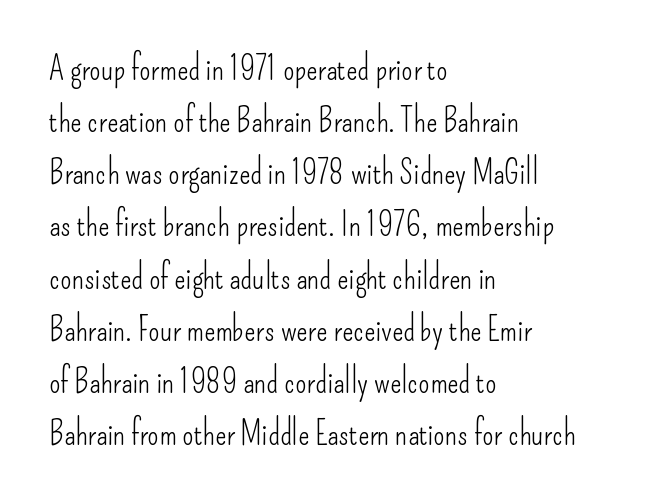
You could call the tracking neutral — neither tight nor loose. Font category for this specimen: sans-serif. Designer's note — italics off, roman on. Stems and bowls with no extra thickness — not bold. Is there much room between lines? A standard amount, neither cramped nor airy.
